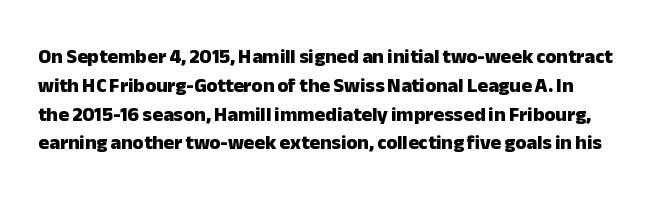
Q: Is the text bold? A: Yes.
Q: Is the text italic (slanted)? A: No, it is upright.
Q: Is the text underlined? A: No.
Q: Is the spacing between letters normal or unusually wide? A: Normal.
Q: Is the spacing between lines tight, normal or loose? A: Normal.
